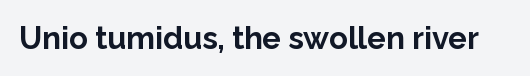
{"serif": "no", "italic": "no", "bold": "yes", "weight": "bold", "width": "normal", "stroke_contrast": "low", "x_height": "medium", "monospaced": "no", "underline": "no", "letter_spacing": "normal", "letter_spacing_em": 0.0, "glyph_px": 31}
